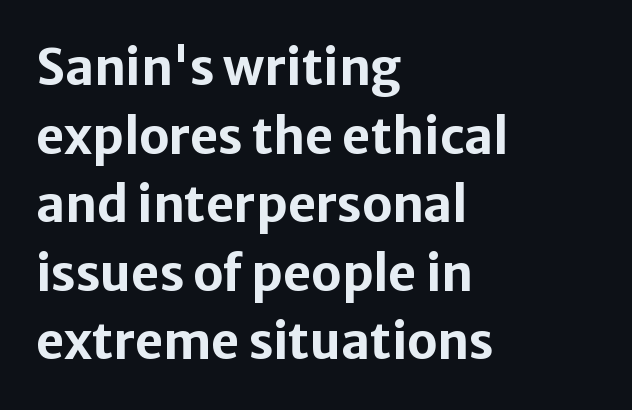
The image shows 49 px bold sans-serif type, upright; set left-aligned, normal line spacing (1.4x), normal letter spacing, not underlined; low stroke contrast and a medium x-height.
